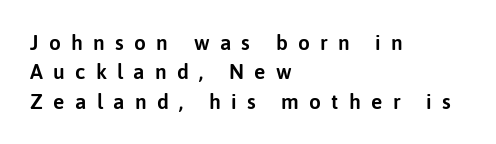
{"italic": "no", "underline": "no", "align": "left", "line_spacing": "normal", "line_spacing_ratio": 1.4, "letter_spacing": "wide", "letter_spacing_em": 0.49, "glyph_px": 21}
